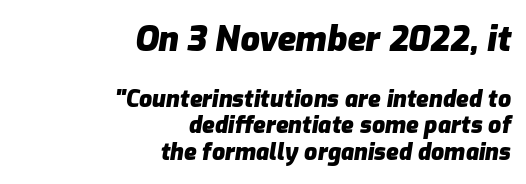
Q: Is the text bold? A: Yes.
Q: Is the text italic (slanted)? A: Yes, it leans right by about 9 degrees.
Q: Is the text underlined? A: No.
Q: How is the paragraph aligned? A: Right-aligned.
Q: Is the spacing between letters normal or unusually wide? A: Normal.
Q: Which block of text is set in a larger size, the first (top) or the second (bottom)? A: The first (top) one.
Q: Width (condensed, normal, or wide)? A: Normal.
Q: Stroke contrast? A: Low.
Q: x-height? A: Medium.
Q: Monospaced? A: No.
